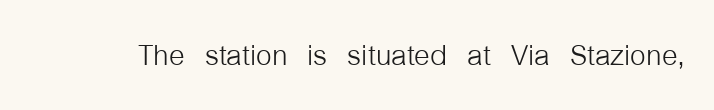
{"serif": "no", "italic": "no", "bold": "no", "weight": "light", "width": "condensed", "stroke_contrast": "low", "x_height": "medium", "monospaced": "no", "underline": "no", "letter_spacing": "normal", "letter_spacing_em": 0.0, "glyph_px": 40}
